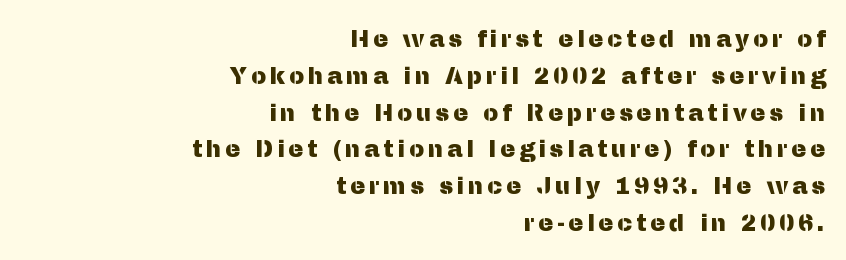
Q: Is the text italic (slanted)? A: No, it is upright.
Q: Is the text underlined? A: No.
Q: How is the paragraph aligned? A: Right-aligned.
Q: Is the spacing between lines tight, normal or loose? A: Normal.
